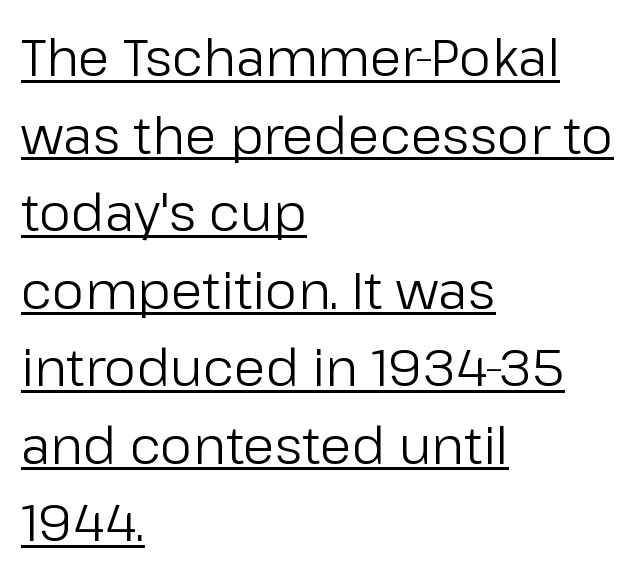
{"serif": "no", "italic": "no", "bold": "no", "weight": "regular", "width": "normal", "stroke_contrast": "low", "x_height": "medium", "monospaced": "no", "underline": "yes", "align": "left", "line_spacing": "normal", "line_spacing_ratio": 1.52, "letter_spacing": "normal", "letter_spacing_em": 0.0, "glyph_px": 51}
